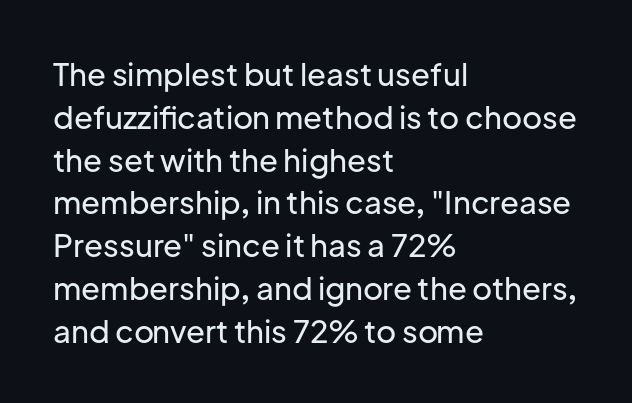
{"serif": "no", "italic": "no", "width": "normal", "stroke_contrast": "low", "x_height": "medium", "monospaced": "no", "underline": "no", "align": "left", "line_spacing": "normal", "line_spacing_ratio": 1.38, "letter_spacing": "normal", "letter_spacing_em": 0.0, "glyph_px": 31}
